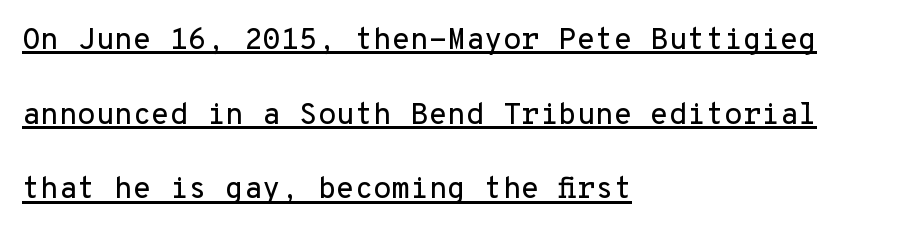
Q: Is the text italic (slanted)? A: No, it is upright.
Q: Is the typeface a serif or a sans-serif typeface? A: Sans-serif.
Q: Is the text underlined? A: Yes.
Q: How is the paragraph aligned? A: Left-aligned.
Q: Is the spacing between letters normal or unusually wide? A: Normal.
Q: Is the spacing between lines tight, normal or loose? A: Loose.
Q: Width (condensed, normal, or wide)? A: Normal.
Q: Stroke contrast? A: Low.
Q: x-height? A: Medium.
Q: Monospaced? A: Yes.
